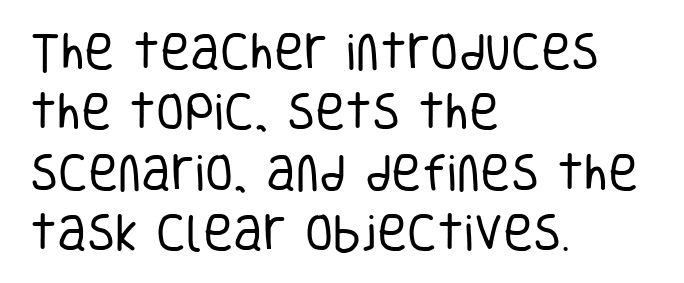
The image shows 41 px regular-weight, condensed sans-serif type, upright; set left-aligned, normal line spacing (1.47x), normal letter spacing, not underlined; low stroke contrast and a large x-height.
